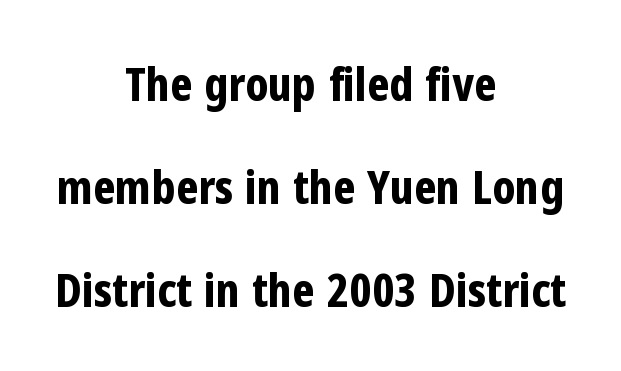
The image shows 47 px bold, condensed sans-serif type, upright; set centered, loose line spacing (2.19x), normal letter spacing, not underlined; low stroke contrast and a medium x-height.
